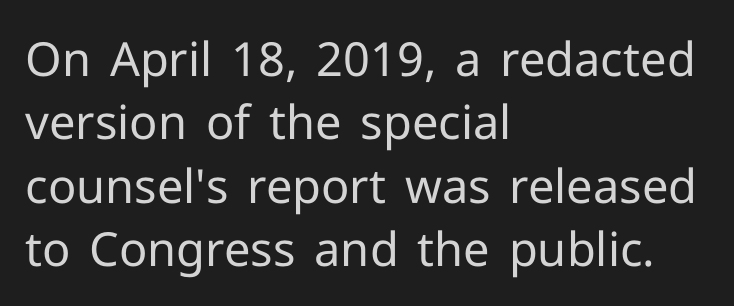
Any mark beneath the type? The region is blank. All the whitespace from short lines collects on the right. The rendering keeps characters at their native spacing. In terms of leading, this rendering sits right in the middle. Letterform terminals end flat and unadorned throughout the passage.
